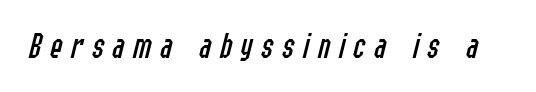
The image shows 37 px regular-weight, condensed type, italic (leaning right); set unusually wide letter spacing (+0.23 em), not underlined; low stroke contrast and a medium x-height.
